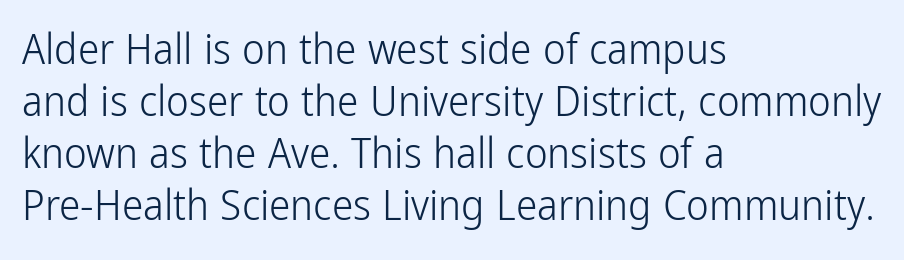
Is this a fixed-width face? No — the glyphs have proportional, varying widths. No italicization has been applied; the sample stays upright. The face used here is a sans, in the tradition of grotesques and geometrics. Does the copy run flush right? No — it runs flush left.
